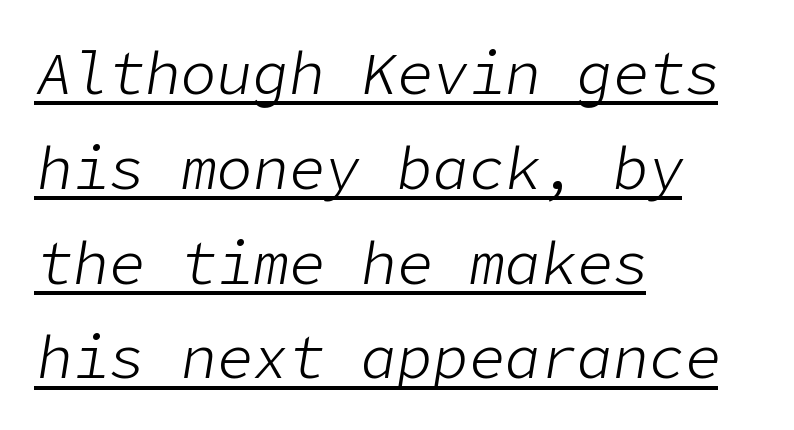
The paragraph shown leans on its left margin. The passage shown is underscored from start to finish. If you drew a line through each stem, it would be angled. The rendering keeps characters at their native spacing. Stems here are at most as thick as an everyday book face. Rows of type keep a routine distance in the vertical direction.
